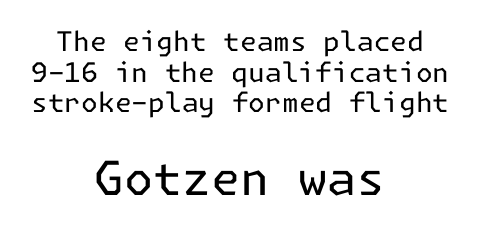
No extra ink here — the face is not bold. The glyphs are unaccompanied by any horizontal stroke below them. Notice how the passage keeps no hard edge, just a central spine. Type size steps up from the first block to the second.
